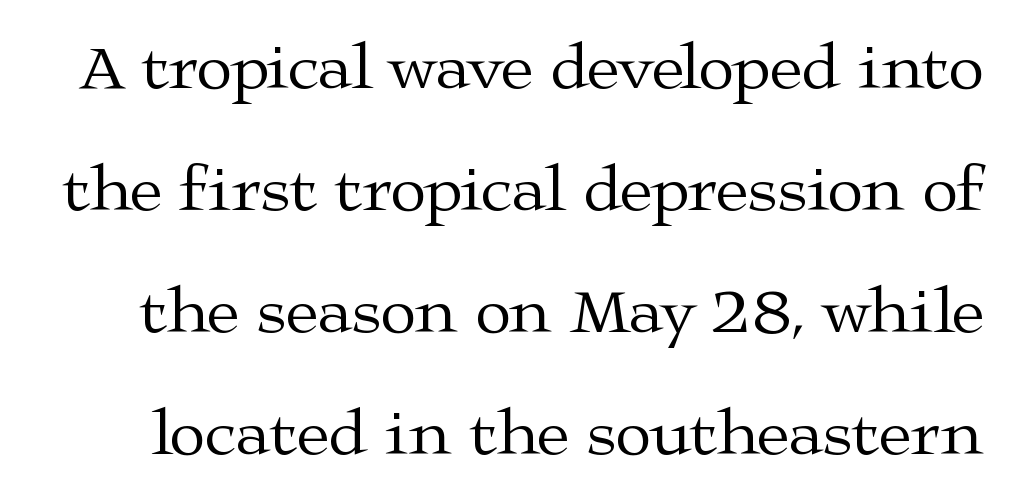
{"serif": "yes", "italic": "no", "bold": "no", "weight": "regular", "width": "wide", "stroke_contrast": "medium", "x_height": "medium", "monospaced": "no", "underline": "no", "line_spacing_ratio": 1.85, "letter_spacing": "normal", "letter_spacing_em": 0.0, "glyph_px": 66}
